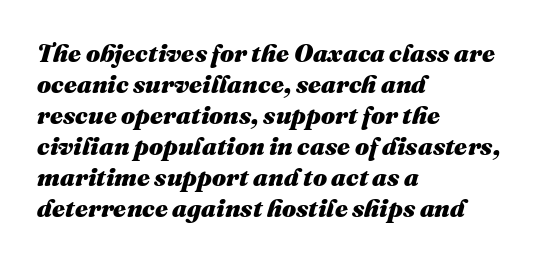
Tracking value appears to be zero — textbook default spacing. Letters rest on an invisible, unmarked baseline. Notice how the stems are inclined rather than vertical — that's the hallmark of italics. Caption: multi-line text, flush left, ragged right. This is heavy type, rendered in bold.
